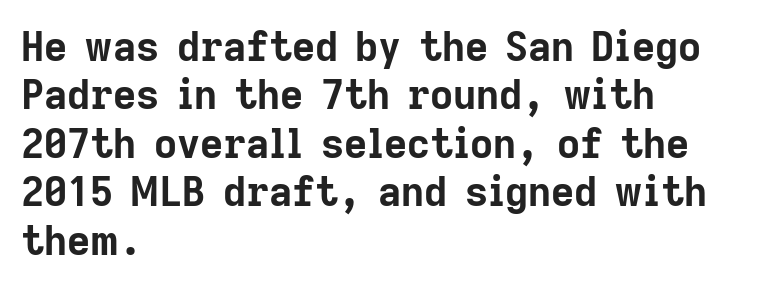
Q: Is the text bold? A: Yes.
Q: Is the text italic (slanted)? A: No, it is upright.
Q: Is the typeface a serif or a sans-serif typeface? A: Sans-serif.
Q: Is the text underlined? A: No.
Q: How is the paragraph aligned? A: Left-aligned.
Q: Is the spacing between letters normal or unusually wide? A: Normal.
Q: Width (condensed, normal, or wide)? A: Normal.
Q: Stroke contrast? A: Low.
Q: x-height? A: Medium.
Q: Monospaced? A: No.
